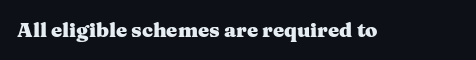
{"italic": "no", "bold": "yes", "underline": "no", "letter_spacing": "normal", "letter_spacing_em": 0.0, "glyph_px": 20}
